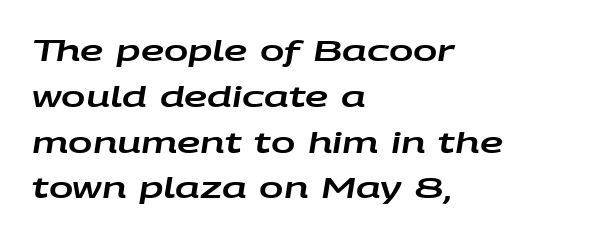
The image shows 29 px wide type, italic (leaning right); set left-aligned, normal line spacing (1.58x), normal letter spacing, not underlined; low stroke contrast and a large x-height.
